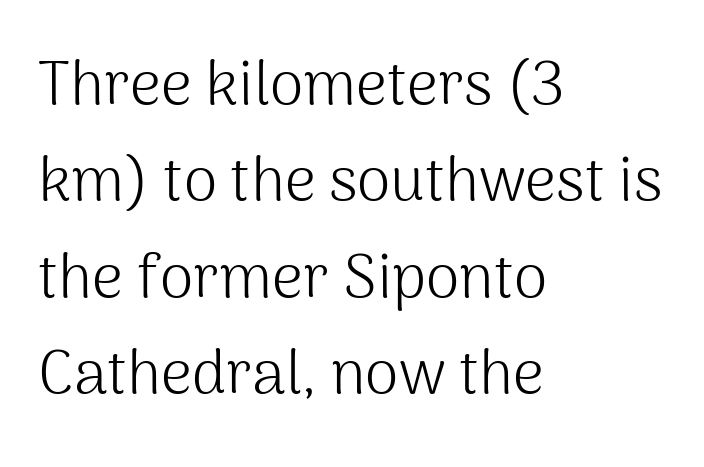
{"serif": "no", "italic": "no", "bold": "no", "weight": "light", "width": "normal", "stroke_contrast": "medium", "x_height": "medium", "monospaced": "no", "underline": "no", "align": "left", "line_spacing": "normal", "line_spacing_ratio": 1.58, "letter_spacing": "normal", "letter_spacing_em": 0.0, "glyph_px": 61}
